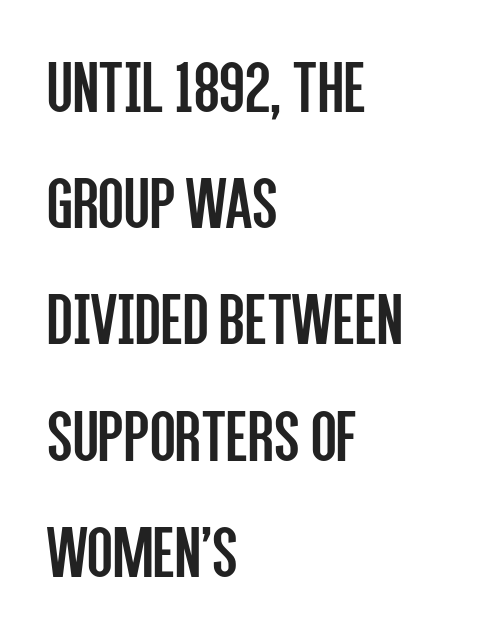
Q: Is the text bold? A: No.
Q: Is the text italic (slanted)? A: No, it is upright.
Q: Is the typeface a serif or a sans-serif typeface? A: Sans-serif.
Q: Is the text underlined? A: No.
Q: How is the paragraph aligned? A: Left-aligned.
Q: Is the spacing between letters normal or unusually wide? A: Normal.
Q: Is the spacing between lines tight, normal or loose? A: Normal.
Q: Width (condensed, normal, or wide)? A: Condensed.
Q: Stroke contrast? A: Low.
Q: x-height? A: Large.
Q: Monospaced? A: No.
